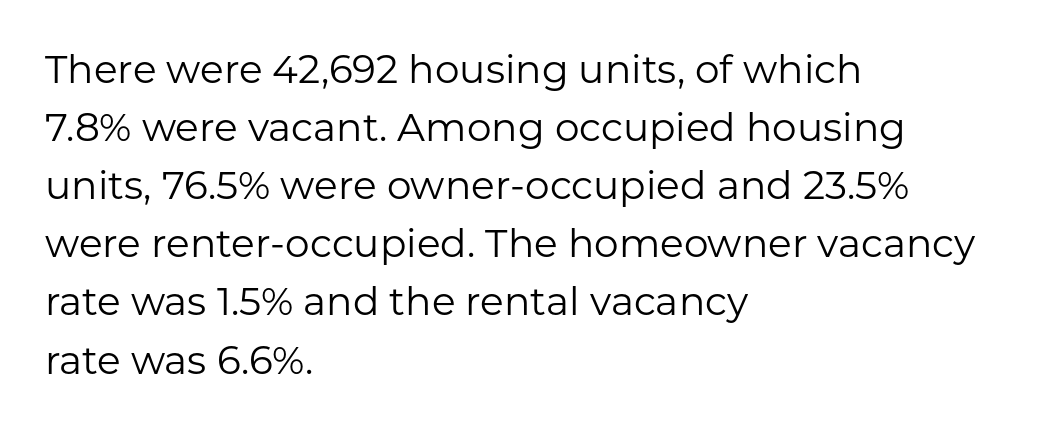
The image shows 39 px regular-weight sans-serif type, upright; set left-aligned, normal line spacing (1.49x), normal letter spacing, not underlined; low stroke contrast and a medium x-height.
